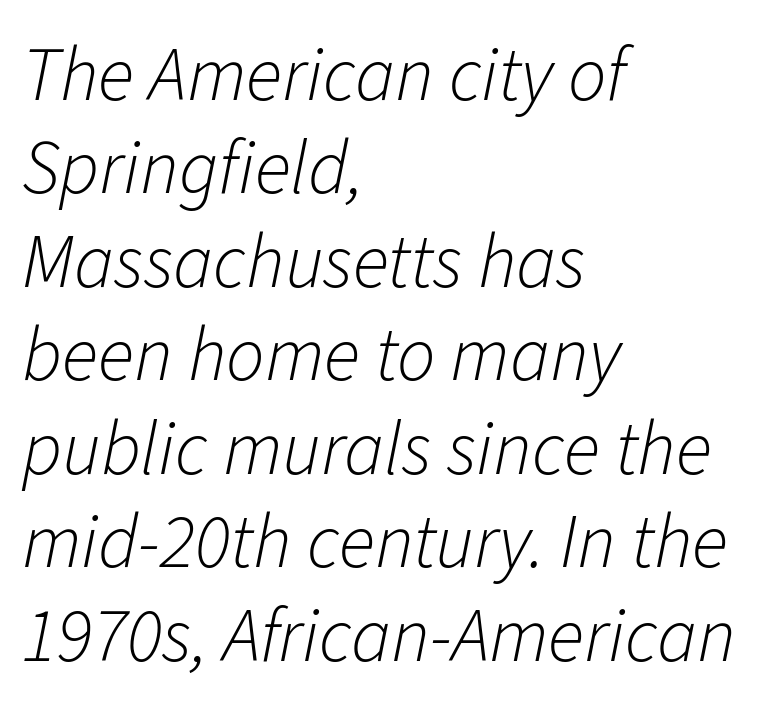
The image shows 76 px light type, italic (leaning right); set left-aligned, line spacing 1.23x, normal letter spacing, not underlined; low stroke contrast and a medium x-height.
